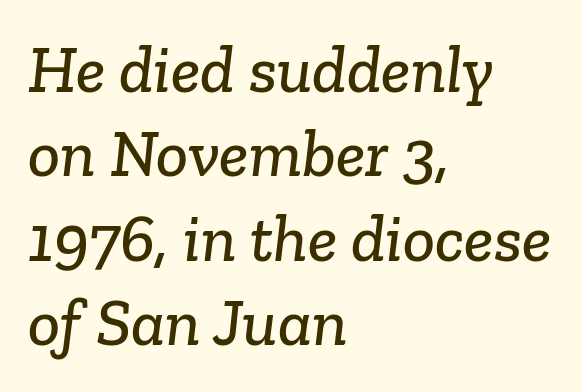
The image shows 67 px serif type; set left-aligned, normal line spacing (1.26x), normal letter spacing, not underlined; low stroke contrast and a medium x-height.
